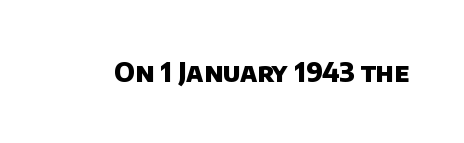
{"bold": "yes", "underline": "no", "letter_spacing": "normal", "letter_spacing_em": 0.0, "glyph_px": 26}
